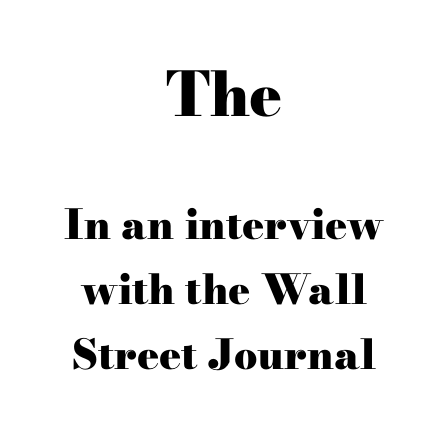
The image shows 61 px heavy, wide serif type, upright; set centered, normal line spacing (1.58x), normal letter spacing, not underlined; the first (top) block is 1.49x larger; high stroke contrast and a small x-height.
